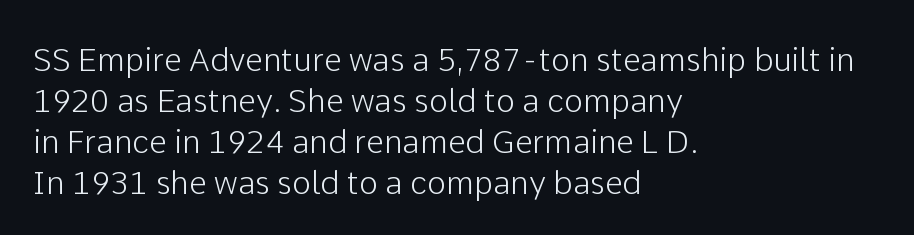
Reading down the block, your eye returns to a fixed left position each line. The rendering shows plain stroke endings on the letterforms — a sans-serif design. The passage shown is typed in a proportional face where columns would drift. It's the straight-up-and-down kind of type.
